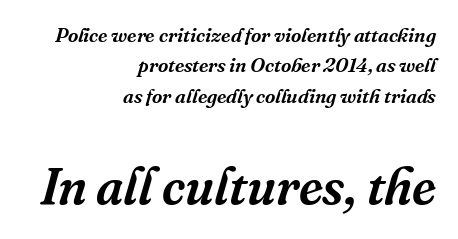
The image shows 51 px serif type, italic (leaning right); set right-aligned, normal line spacing (1.52x), normal letter spacing, not underlined; the second (bottom) block is 2.55x larger; medium stroke contrast and a medium x-height.
